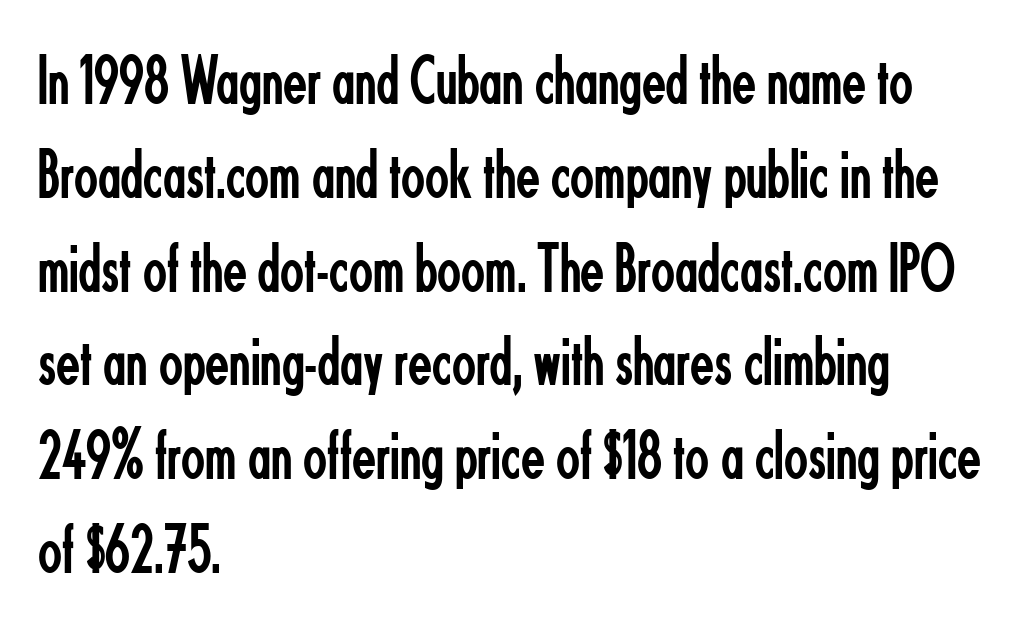
Q: Is the text bold? A: No.
Q: Is the text italic (slanted)? A: No, it is upright.
Q: Is the typeface a serif or a sans-serif typeface? A: Sans-serif.
Q: Is the text underlined? A: No.
Q: How is the paragraph aligned? A: Left-aligned.
Q: Is the spacing between letters normal or unusually wide? A: Normal.
Q: Is the spacing between lines tight, normal or loose? A: Normal.
Q: Width (condensed, normal, or wide)? A: Condensed.
Q: Stroke contrast? A: Low.
Q: x-height? A: Small.
Q: Monospaced? A: No.
